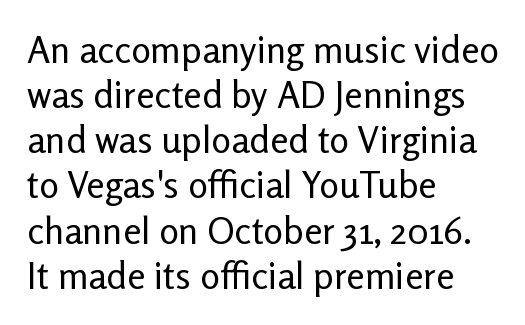
{"serif": "no", "italic": "no", "bold": "no", "weight": "regular", "width": "normal", "stroke_contrast": "low", "x_height": "medium", "monospaced": "no", "underline": "no", "align": "left", "line_spacing_ratio": 1.22, "letter_spacing": "normal", "letter_spacing_em": 0.0, "glyph_px": 37}
